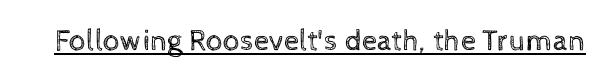
{"italic": "no", "bold": "no", "weight": "regular", "width": "normal", "x_height": "medium", "monospaced": "no", "underline": "yes", "letter_spacing": "normal", "letter_spacing_em": 0.0, "glyph_px": 30}
